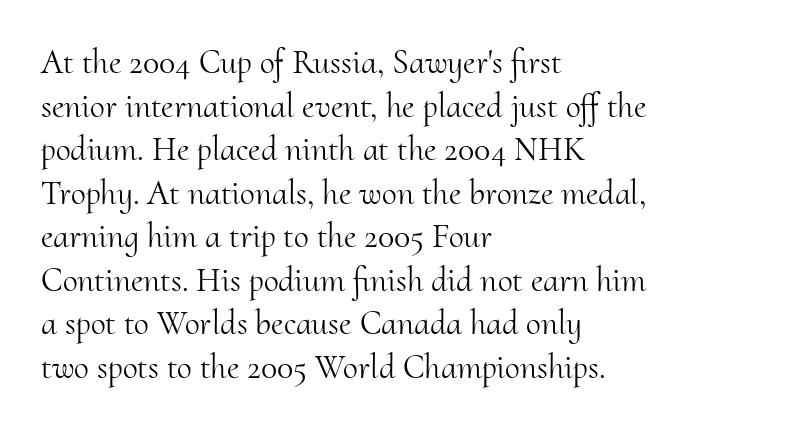
{"serif": "yes", "italic": "no", "bold": "no", "weight": "light", "width": "normal", "stroke_contrast": "medium", "x_height": "small", "monospaced": "no", "underline": "no", "align": "left", "line_spacing": "normal", "line_spacing_ratio": 1.28, "letter_spacing": "normal", "letter_spacing_em": 0.0, "glyph_px": 34}
